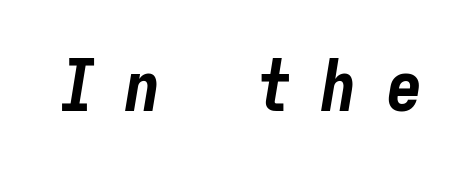
Q: Is the text bold? A: Yes.
Q: Is the text italic (slanted)? A: Yes, it leans right by about 9 degrees.
Q: Is the text underlined? A: No.
Q: Is the spacing between letters normal or unusually wide? A: Unusually wide.
Q: Width (condensed, normal, or wide)? A: Condensed.
Q: Stroke contrast? A: Low.
Q: x-height? A: Medium.
Q: Monospaced? A: Yes.
